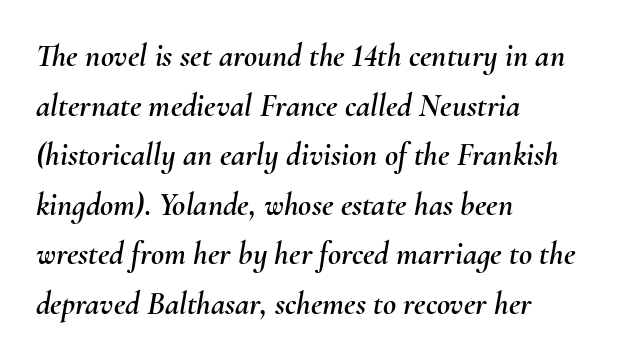
Q: Is the text italic (slanted)? A: Yes, it leans right by about 10 degrees.
Q: Is the text underlined? A: No.
Q: How is the paragraph aligned? A: Left-aligned.
Q: Is the spacing between letters normal or unusually wide? A: Normal.
Q: Is the spacing between lines tight, normal or loose? A: Normal.
Q: Width (condensed, normal, or wide)? A: Normal.
Q: Stroke contrast? A: Medium.
Q: x-height? A: Small.
Q: Monospaced? A: No.
